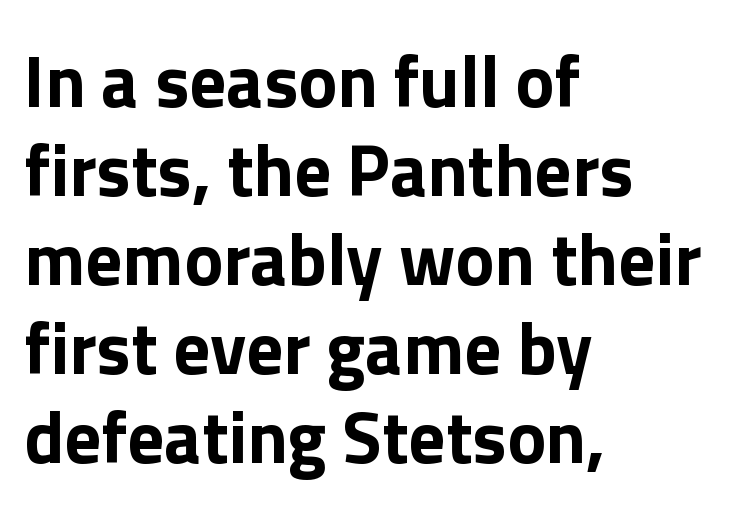
The image shows 73 px bold sans-serif type, upright; set left-aligned, line spacing 1.22x, normal letter spacing, not underlined; a medium x-height.
